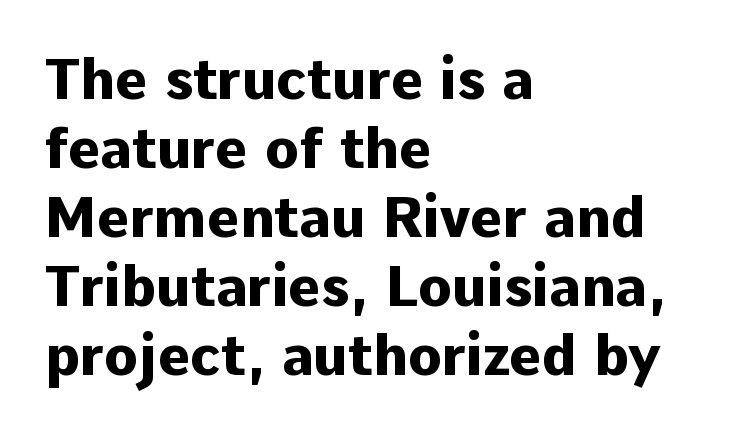
{"serif": "no", "italic": "no", "bold": "yes", "weight": "heavy", "width": "normal", "stroke_contrast": "low", "x_height": "medium", "monospaced": "no", "underline": "no", "align": "left", "line_spacing_ratio": 1.23, "letter_spacing": "normal", "letter_spacing_em": 0.0, "glyph_px": 56}
